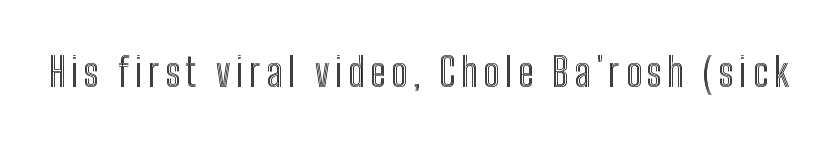
Q: Is the text italic (slanted)? A: No, it is upright.
Q: Is the text underlined? A: No.
Q: Width (condensed, normal, or wide)? A: Condensed.
Q: x-height? A: Medium.
Q: Monospaced? A: No.
